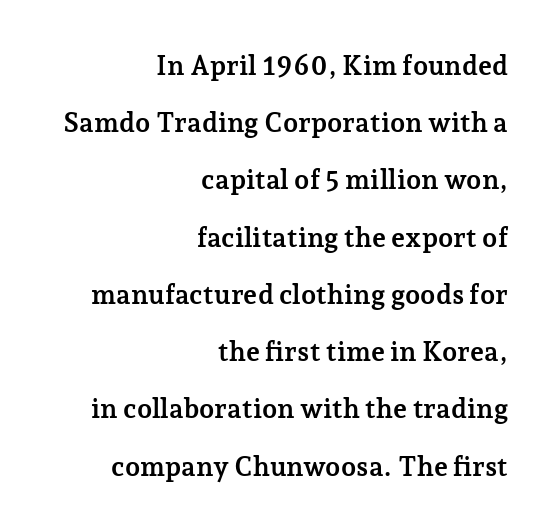
Q: Is the text bold? A: Yes.
Q: Is the text italic (slanted)? A: No, it is upright.
Q: Is the text underlined? A: No.
Q: How is the paragraph aligned? A: Right-aligned.
Q: Is the spacing between letters normal or unusually wide? A: Normal.
Q: Is the spacing between lines tight, normal or loose? A: Loose.
